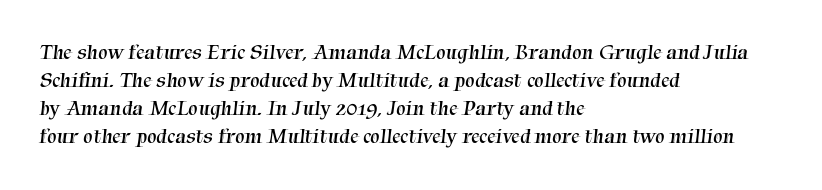
Default kerning and tracking; the words read as compact shapes. A normal amount of white space separates one row of letters from the next. Does the copy run flush right? No — it runs flush left. Plain, unruled lines of type.
